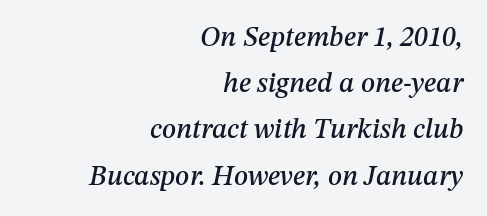
The tracking reads as untouched default to a designer's eye. One-word summary of the alignment: right. Leading: standard. A clean baseline with only descenders dipping below it. Looking at the ascenders, they clearly lean. Is this a fixed-width face? No — the glyphs have proportional, varying widths.
